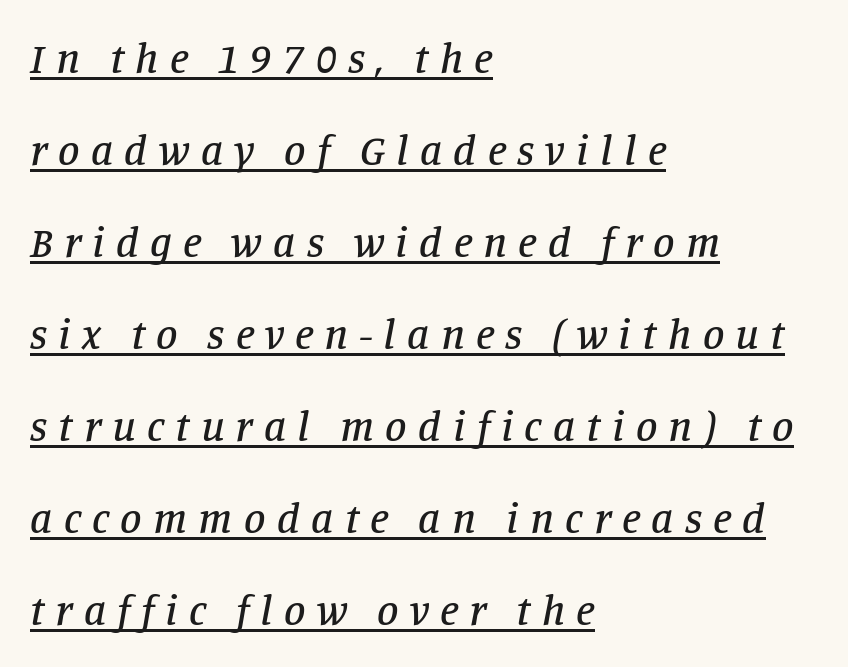
Q: Is the text italic (slanted)? A: Yes, it leans right by about 11 degrees.
Q: Is the typeface a serif or a sans-serif typeface? A: Serif.
Q: Is the text underlined? A: Yes.
Q: How is the paragraph aligned? A: Left-aligned.
Q: Is the spacing between letters normal or unusually wide? A: Unusually wide.
Q: Is the spacing between lines tight, normal or loose? A: Loose.
Q: Width (condensed, normal, or wide)? A: Normal.
Q: Stroke contrast? A: Low.
Q: x-height? A: Large.
Q: Monospaced? A: No.
